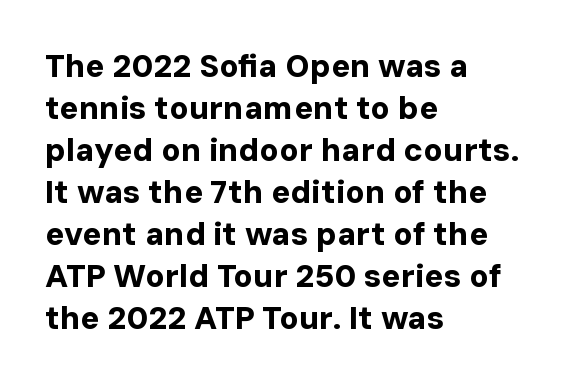
Q: Is the text bold? A: Yes.
Q: Is the text italic (slanted)? A: No, it is upright.
Q: Is the typeface a serif or a sans-serif typeface? A: Sans-serif.
Q: Is the text underlined? A: No.
Q: How is the paragraph aligned? A: Left-aligned.
Q: Is the spacing between letters normal or unusually wide? A: Normal.
Q: Is the spacing between lines tight, normal or loose? A: Normal.
Q: Width (condensed, normal, or wide)? A: Normal.
Q: Stroke contrast? A: Low.
Q: x-height? A: Medium.
Q: Monospaced? A: No.
